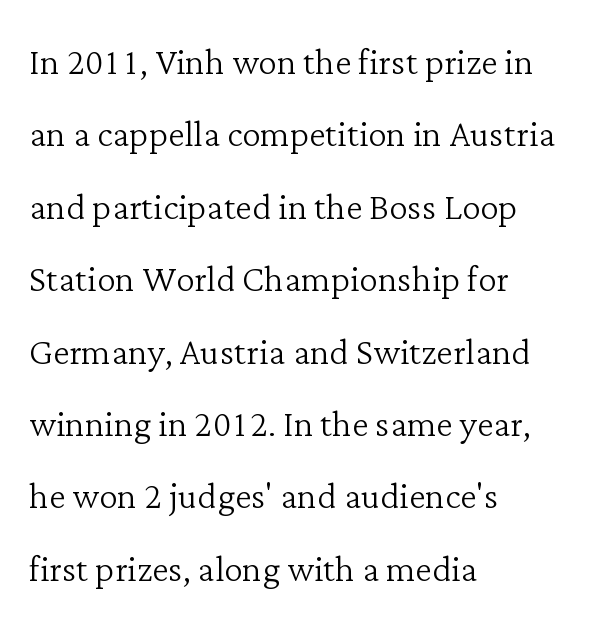
{"serif": "yes", "italic": "no", "bold": "no", "weight": "light", "width": "normal", "stroke_contrast": "low", "x_height": "medium", "monospaced": "no", "underline": "no", "align": "left", "line_spacing": "normal", "line_spacing_ratio": 1.54, "letter_spacing": "normal", "letter_spacing_em": 0.0, "glyph_px": 47}
